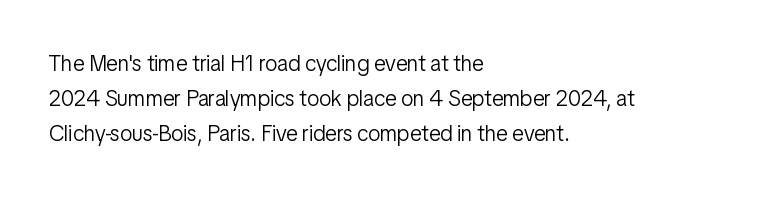
All the whitespace from short lines collects on the right. No extra tracking has been applied to these lines. Characters remain perfectly vertical along every line. The space beneath each line is pristine and unruled. Vertical stems look standard width or narrower in stroke.
